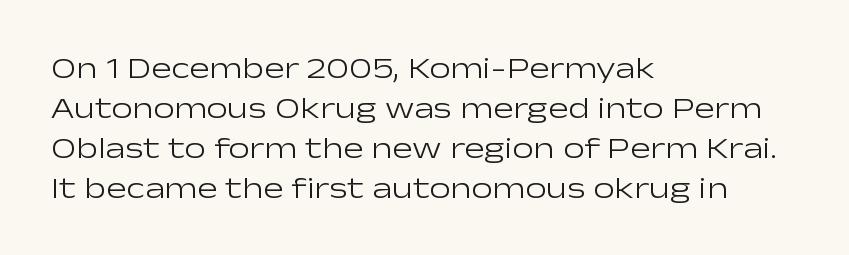
The letters stand straight up with perfectly vertical stems. Regarding serifs, this sample does without them. Leading: standard. The strokes carry an ordinary text weight at most.
